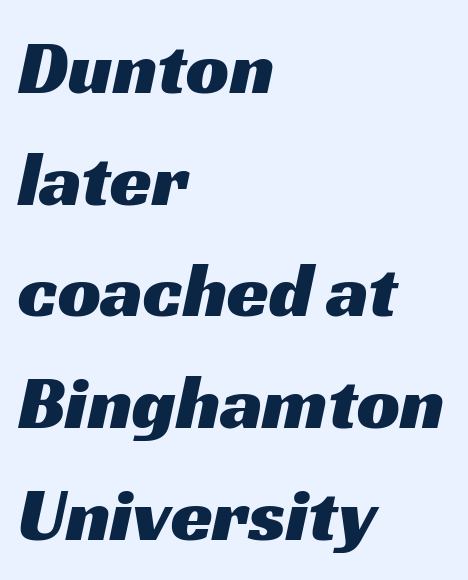
Lines of text with bare space underneath. This sample uses a sans-serif face. Is this a fixed-width face? No — the glyphs have proportional, varying widths. The text block is weighted toward the left margin, trailing off unevenly rightward. No extra tracking has been applied to these lines. The rows are spaced the way most documents space them.
